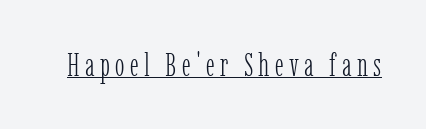
To sum up the face: it has serifs. A light-to-regular cut is what we see here. The sample's only ornament is a line tracing under the words. Is this a fixed-width face? No — the glyphs have proportional, varying widths. This is roman type, the default non-slanted kind.
